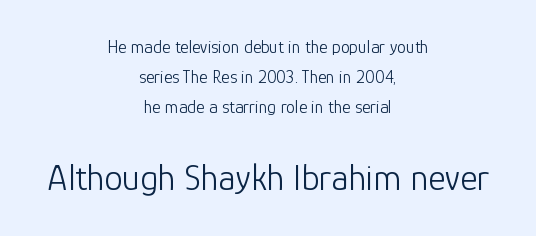
The image shows 37 px light sans-serif type, upright; set centered, normal line spacing (1.68x), normal letter spacing, not underlined; the second (bottom) block is 2.06x larger; low stroke contrast and a medium x-height.
